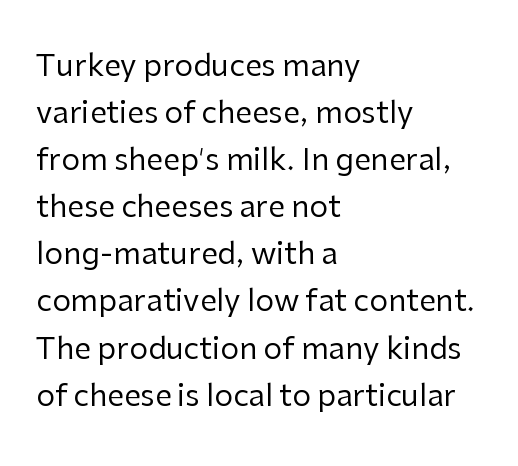
Spacing between characters is what you'd get straight out of the box. Underlining? Definitely not there. Line beginnings align vertically; line endings do not. Posture: straight, roman, zero tilt.
